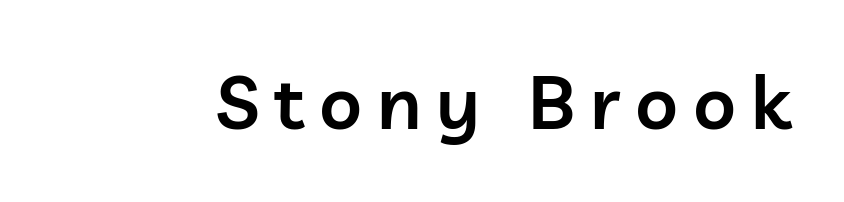
Q: Is the text bold? A: Semi-bold.
Q: Is the text italic (slanted)? A: No, it is upright.
Q: Is the typeface a serif or a sans-serif typeface? A: Sans-serif.
Q: Is the text underlined? A: No.
Q: Is the spacing between letters normal or unusually wide? A: Unusually wide.
Q: Width (condensed, normal, or wide)? A: Normal.
Q: Stroke contrast? A: Low.
Q: x-height? A: Medium.
Q: Monospaced? A: No.
